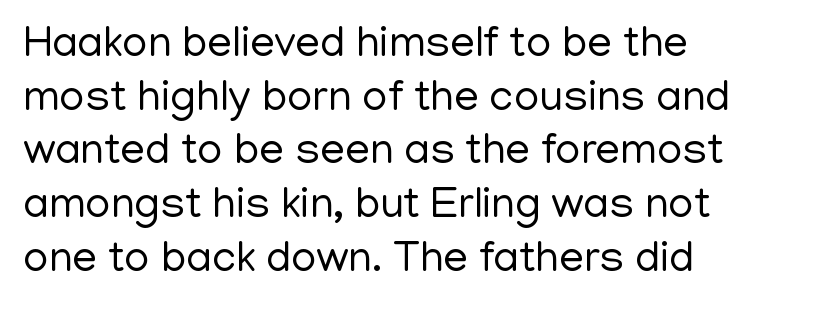
No extra ink here — the face is not bold. Notice how the passage keeps a crisp vertical edge on the left only. These lines are rendered in a variable-pitch font. A bare baseline throughout the passage. A sans-serif font was chosen for this passage. Style check: upright.
